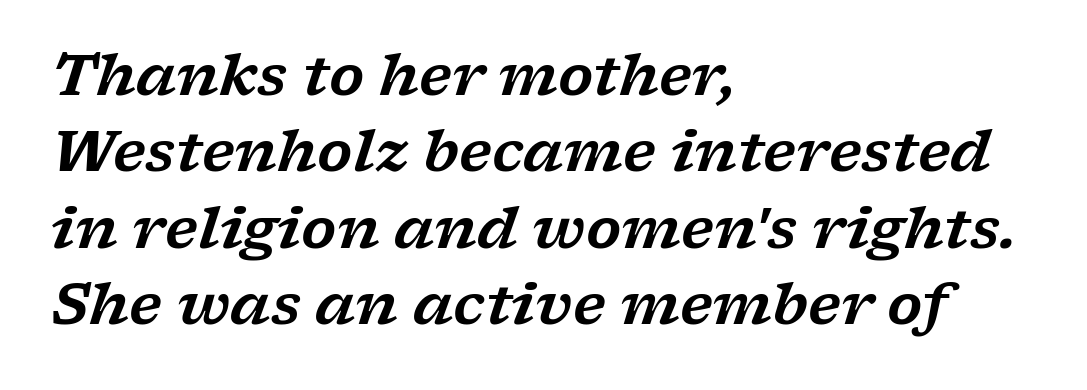
Does the type have serifs? Yes, each stem ends in a small foot. The glyphs look as if they've been sheared to an angle. The space between consecutive lines is moderate. Type without underlining.
